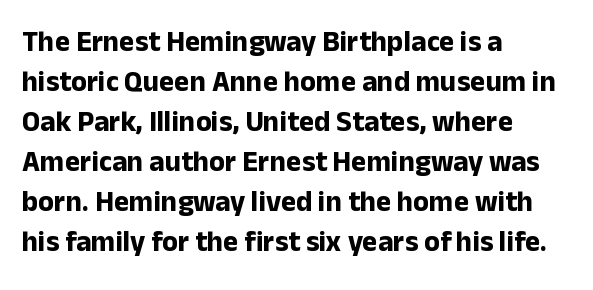
{"serif": "no", "italic": "no", "bold": "yes", "weight": "bold", "width": "normal", "stroke_contrast": "low", "x_height": "medium", "monospaced": "no", "underline": "no", "align": "left", "line_spacing": "normal", "line_spacing_ratio": 1.38, "letter_spacing": "normal", "letter_spacing_em": 0.0, "glyph_px": 29}
